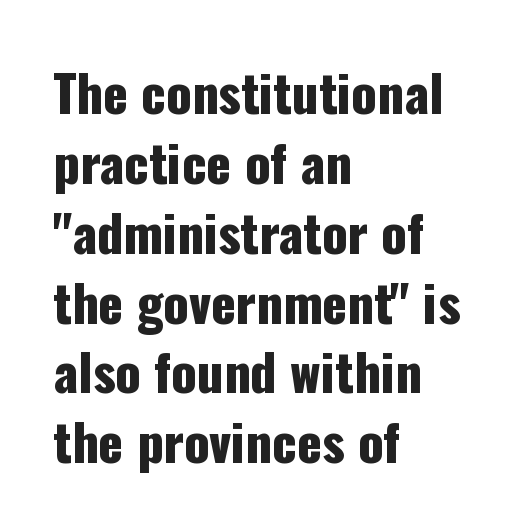
A typesetter would call this proportional, since set widths differ per character. Leftover space on each line is placed entirely after the last word. Bare-footed words on every line. Whoever set this chose a conventional vertical rhythm. These lines were composed using upright roman letters.
